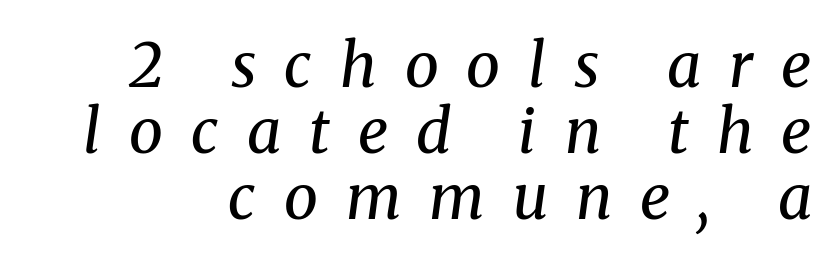
Q: Is the text bold? A: No.
Q: Is the text italic (slanted)? A: Yes, it leans right by about 8 degrees.
Q: Is the typeface a serif or a sans-serif typeface? A: Serif.
Q: Is the text underlined? A: No.
Q: Is the spacing between letters normal or unusually wide? A: Unusually wide.
Q: Is the spacing between lines tight, normal or loose? A: Tight.
Q: Width (condensed, normal, or wide)? A: Normal.
Q: Stroke contrast? A: Medium.
Q: x-height? A: Medium.
Q: Monospaced? A: No.
